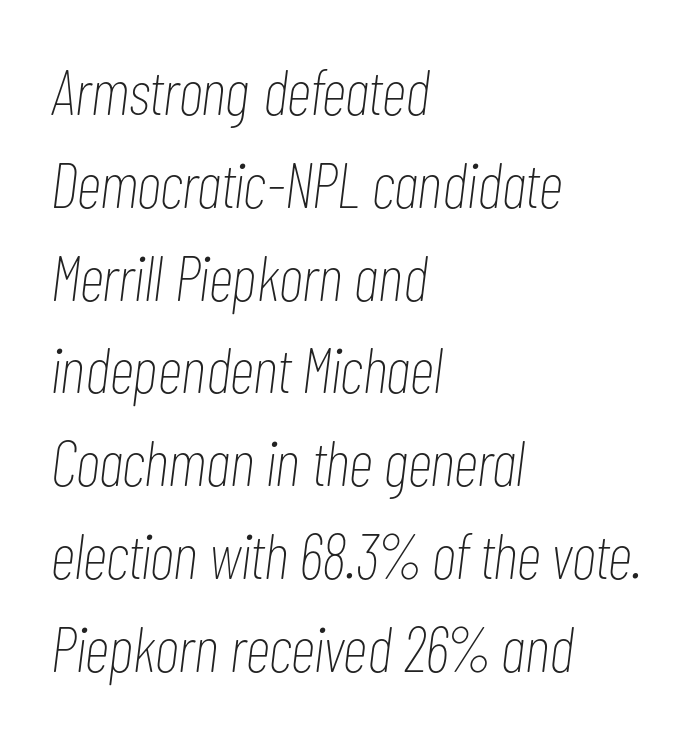
Q: Is the text bold? A: No.
Q: Is the text italic (slanted)? A: Yes, it leans right by about 7 degrees.
Q: Is the text underlined? A: No.
Q: How is the paragraph aligned? A: Left-aligned.
Q: Is the spacing between letters normal or unusually wide? A: Normal.
Q: Is the spacing between lines tight, normal or loose? A: Normal.
Q: Width (condensed, normal, or wide)? A: Condensed.
Q: Stroke contrast? A: Low.
Q: x-height? A: Medium.
Q: Monospaced? A: No.
